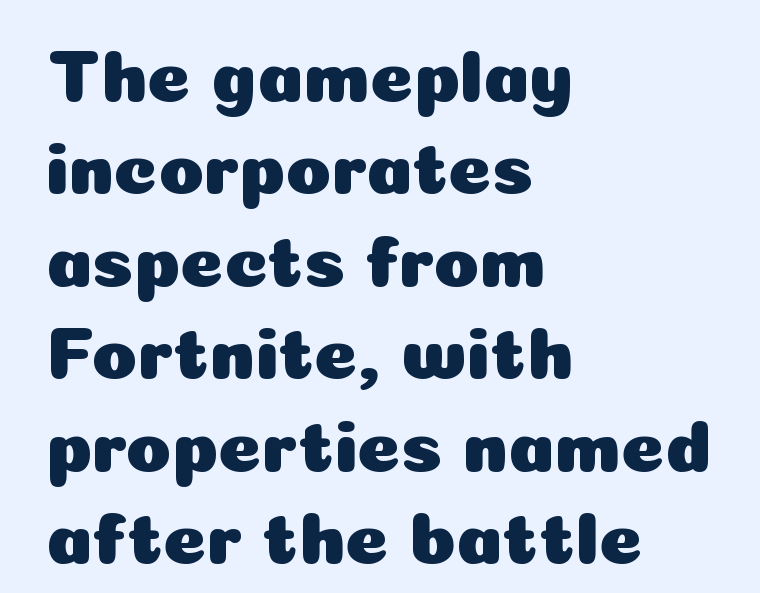
Look at the bottom of the vertical strokes: they stop flat, with no serifs. No extra tracking has been applied to these lines. Posture: straight, roman, zero tilt. The rendering uses natural spacing where letterforms have individual widths. A classic flush-left, rag-right setting is used for this passage. Lines of text with bare space underneath.
